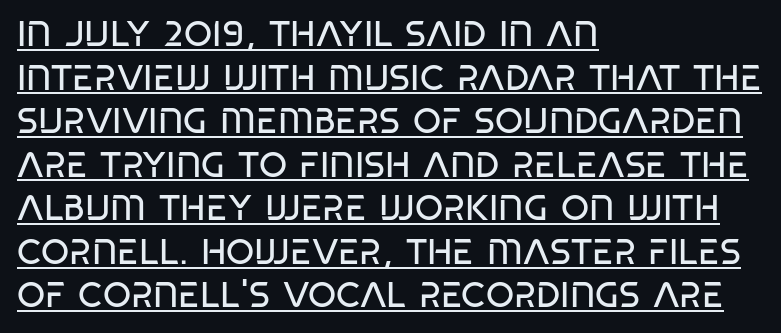
The image shows 36 px regular-weight, condensed sans-serif type; set left-aligned, line spacing 1.21x, normal letter spacing, underlined; low stroke contrast and a large x-height.
